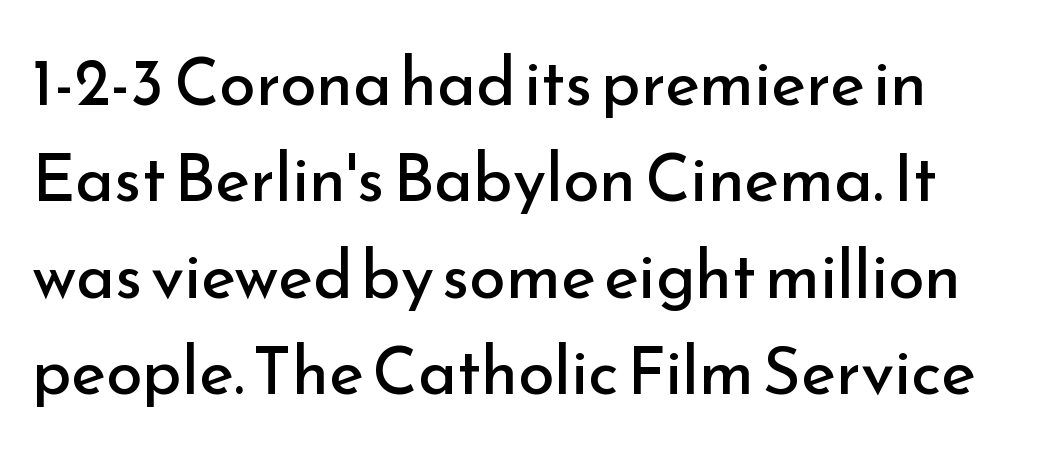
{"serif": "no", "italic": "no", "bold": "no", "weight": "regular", "width": "normal", "stroke_contrast": "low", "x_height": "small", "monospaced": "no", "underline": "no", "align": "left", "line_spacing": "normal", "line_spacing_ratio": 1.46, "letter_spacing": "normal", "letter_spacing_em": 0.0, "glyph_px": 66}
